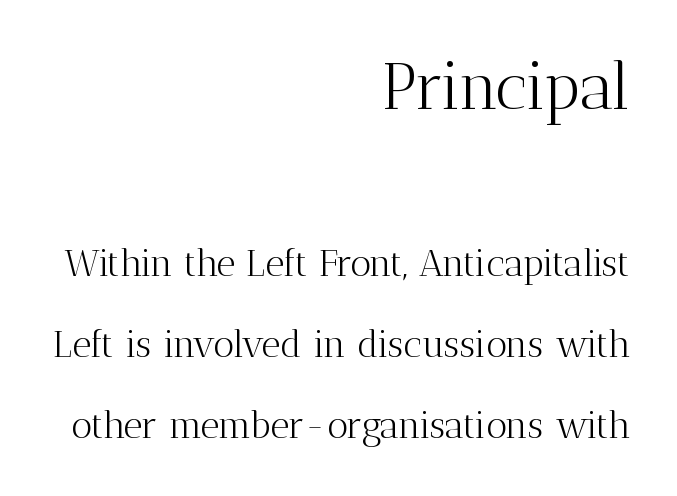
Q: Is the text bold? A: No.
Q: Is the text italic (slanted)? A: No, it is upright.
Q: Is the typeface a serif or a sans-serif typeface? A: Serif.
Q: Is the text underlined? A: No.
Q: How is the paragraph aligned? A: Right-aligned.
Q: Is the spacing between letters normal or unusually wide? A: Normal.
Q: Is the spacing between lines tight, normal or loose? A: Loose.
Q: Which block of text is set in a larger size, the first (top) or the second (bottom)? A: The first (top) one.
Q: Width (condensed, normal, or wide)? A: Normal.
Q: Stroke contrast? A: Medium.
Q: x-height? A: Medium.
Q: Monospaced? A: No.
